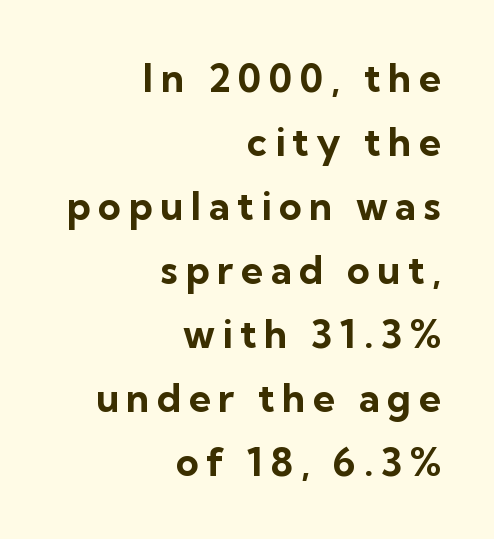
The strip under each line holds only bare page. Character widths vary here, with narrow letters taking less room than wide ones. Honestly, the row spacing looks completely unremarkable. This is heavy type, rendered in bold.
